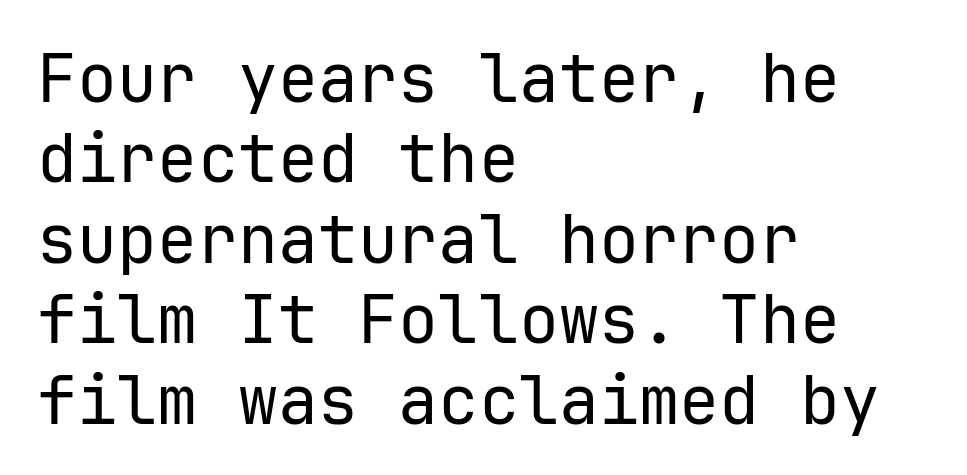
Q: Is the text bold? A: No.
Q: Is the text italic (slanted)? A: No, it is upright.
Q: Is the typeface a serif or a sans-serif typeface? A: Sans-serif.
Q: Is the text underlined? A: No.
Q: How is the paragraph aligned? A: Left-aligned.
Q: Is the spacing between letters normal or unusually wide? A: Normal.
Q: Width (condensed, normal, or wide)? A: Normal.
Q: Stroke contrast? A: Low.
Q: x-height? A: Medium.
